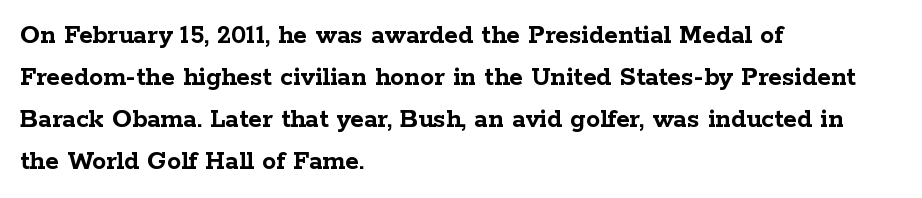
The image shows 28 px semibold, wide serif type, upright; set left-aligned, normal line spacing (1.5x), normal letter spacing, not underlined; low stroke contrast and a medium x-height.
